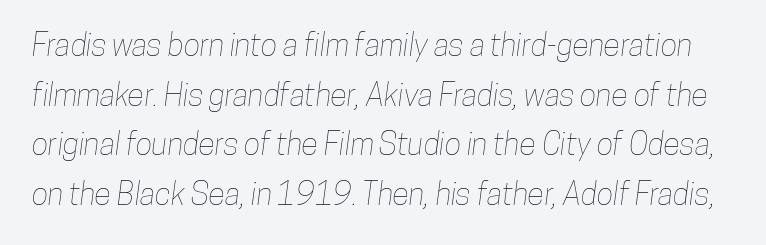
The image shows 31 px condensed type; set normal line spacing (1.6x), normal letter spacing, not underlined; low stroke contrast and a medium x-height.
